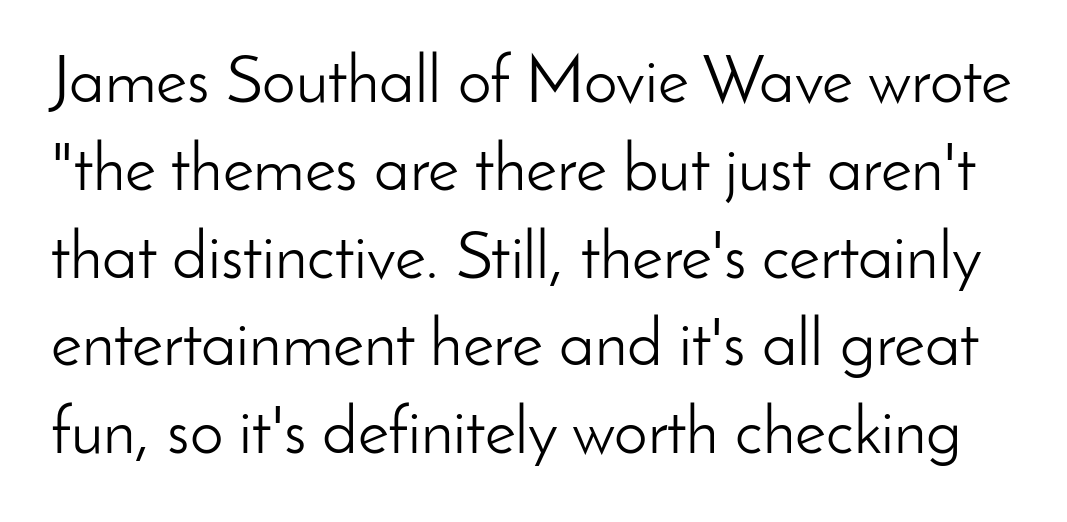
{"serif": "no", "italic": "no", "bold": "no", "weight": "light", "width": "normal", "stroke_contrast": "low", "x_height": "small", "monospaced": "no", "underline": "no", "line_spacing": "normal", "line_spacing_ratio": 1.31, "letter_spacing": "normal", "letter_spacing_em": 0.0, "glyph_px": 67}
